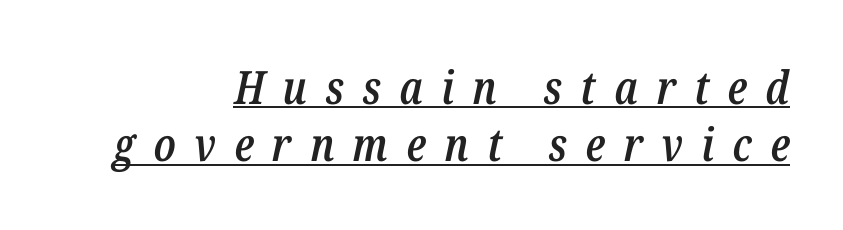
{"italic": "yes", "lean": "right", "slant_degrees": 12, "bold": "semi", "weight": "semibold", "width": "condensed", "stroke_contrast": "low", "x_height": "medium", "monospaced": "no", "underline": "yes", "align": "right", "line_spacing": "normal", "line_spacing_ratio": 1.25, "letter_spacing": "wide", "letter_spacing_em": 0.4, "glyph_px": 46}
